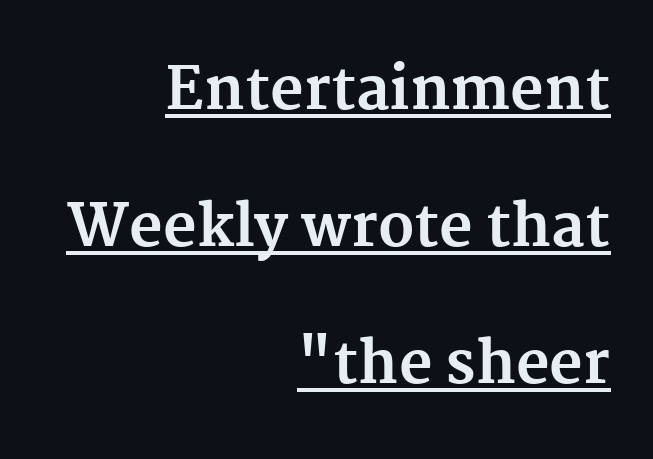
Characters remain perfectly vertical along every line. Weight: bold. These lines are set flush right with a ragged left edge. Is this a fixed-width face? No — the glyphs have proportional, varying widths.
